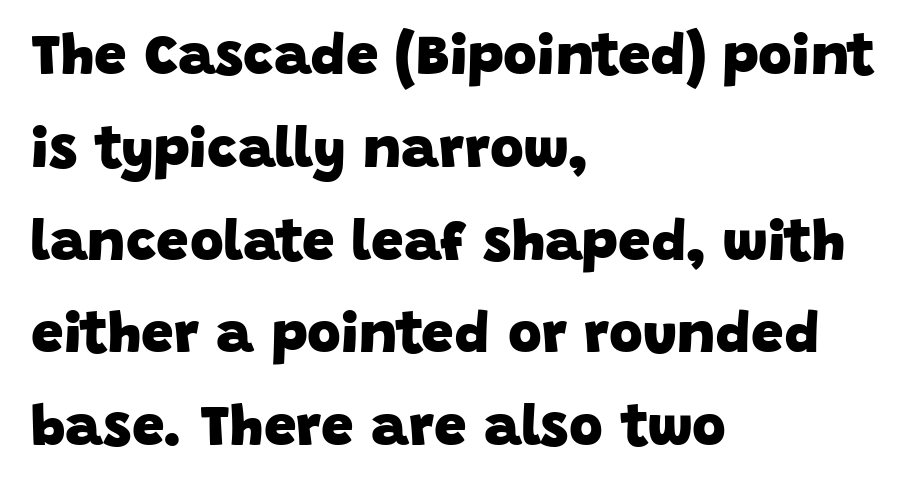
Underline: absent. This sample keeps an unexceptional amount of space between lines. Character widths vary here, with narrow letters taking less room than wide ones. Thick stems and heavy bowls — unmistakably bold.
